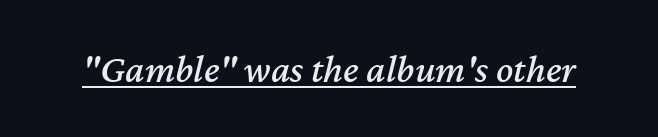
{"italic": "yes", "lean": "right", "slant_degrees": 12, "width": "normal", "stroke_contrast": "medium", "x_height": "medium", "monospaced": "no", "underline": "yes", "letter_spacing": "normal", "letter_spacing_em": 0.0, "glyph_px": 40}
